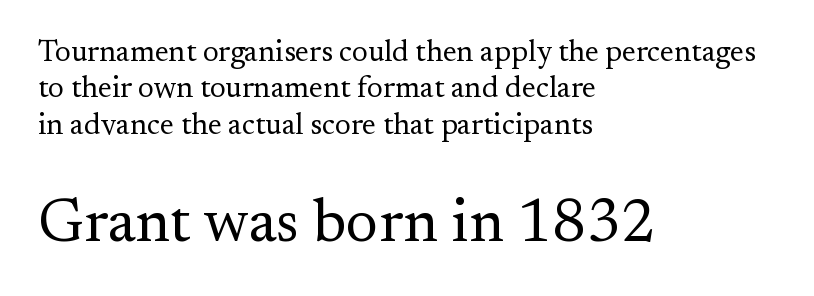
The image shows 61 px regular-weight serif type, upright; set left-aligned, line spacing 1.21x, normal letter spacing, not underlined; the second (bottom) block is 2.03x larger; medium stroke contrast and a small x-height.
